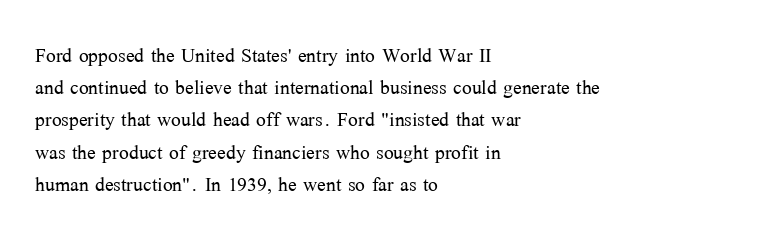
{"italic": "no", "bold": "no", "underline": "no", "align": "left", "line_spacing_ratio": 1.24, "letter_spacing": "normal", "letter_spacing_em": 0.0, "glyph_px": 26}
